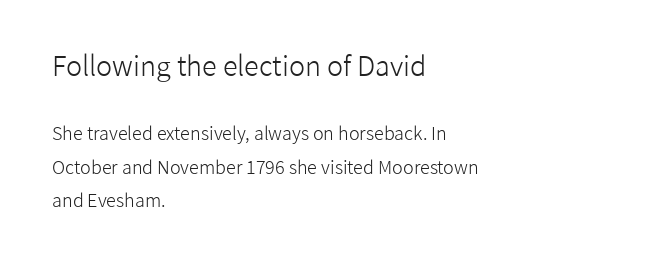
In CSS terms this would be text-align: left. Compared with a typical body face, this is equally light or lighter still. Compared with typical body copy, the letter spacing here is the same. Every stem runs plumb, perpendicular to the baseline. Honestly, there is no underline to notice here at all.
